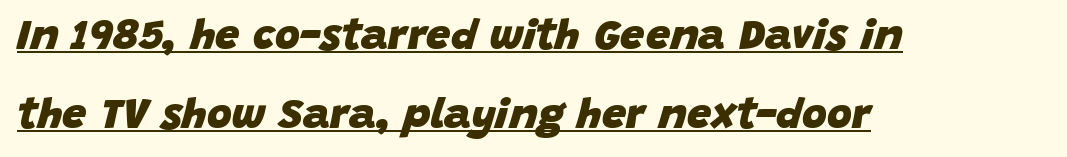
Here the glyphs are tracked normally, forming tight word shapes. The rag falls on the right side of this text block. It's the slanting kind of type. The rendered words wear a rule along their underside. Weight check: bold — yes, fully.
